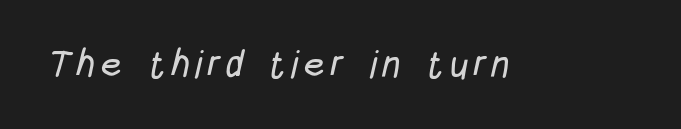
The baseline area is clear. What kind of face is this? One without serifs — a sans. The face used here is proportionally spaced, like ordinary book or web type.
